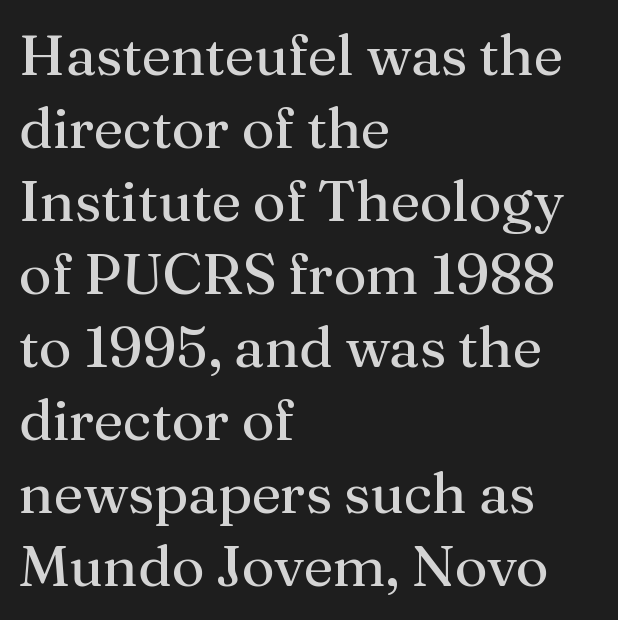
The image shows 57 px regular-weight serif type, upright; set left-aligned, normal line spacing (1.28x), normal letter spacing, not underlined; medium stroke contrast and a medium x-height.
